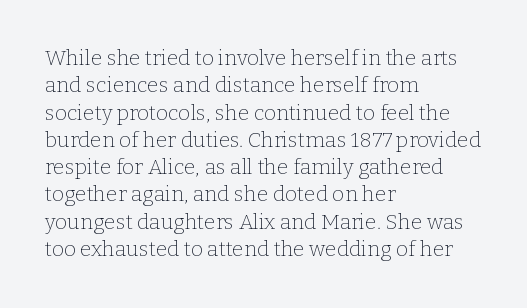
The image shows 21 px text type, upright; set left-aligned, normal line spacing (1.3x), normal letter spacing, not underlined.
